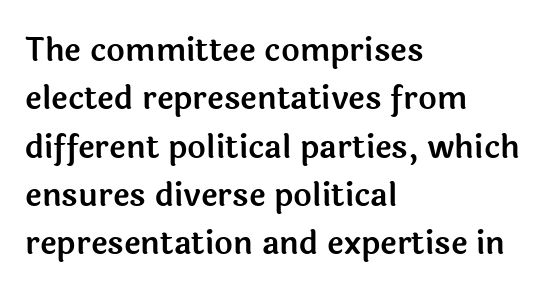
Q: Is the text italic (slanted)? A: No, it is upright.
Q: Is the typeface a serif or a sans-serif typeface? A: Sans-serif.
Q: Is the text underlined? A: No.
Q: How is the paragraph aligned? A: Left-aligned.
Q: Is the spacing between letters normal or unusually wide? A: Normal.
Q: Is the spacing between lines tight, normal or loose? A: Normal.
Q: Width (condensed, normal, or wide)? A: Normal.
Q: x-height? A: Medium.
Q: Monospaced? A: No.
